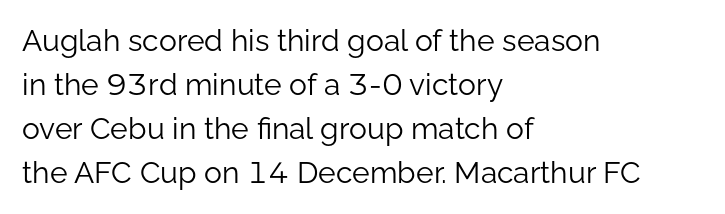
Q: Is the text bold? A: No.
Q: Is the text italic (slanted)? A: No, it is upright.
Q: Is the typeface a serif or a sans-serif typeface? A: Sans-serif.
Q: Is the text underlined? A: No.
Q: How is the paragraph aligned? A: Left-aligned.
Q: Is the spacing between letters normal or unusually wide? A: Normal.
Q: Is the spacing between lines tight, normal or loose? A: Normal.
Q: Width (condensed, normal, or wide)? A: Normal.
Q: Stroke contrast? A: Low.
Q: x-height? A: Medium.
Q: Monospaced? A: No.
